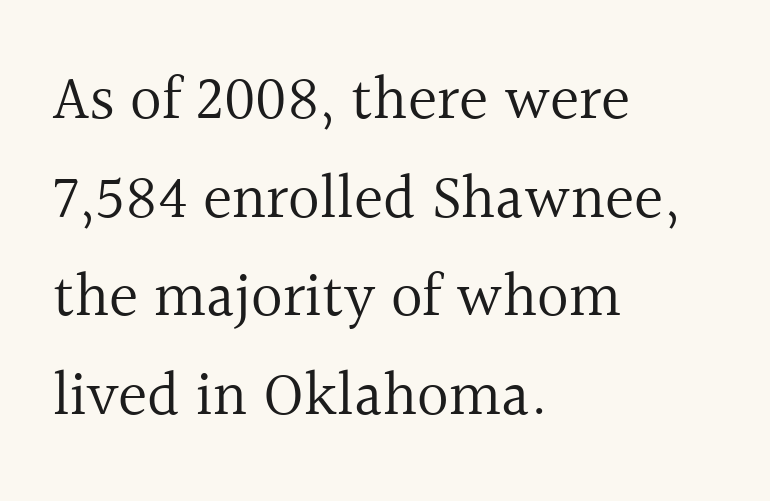
The string is rendered with underlining switched off. This sample keeps an unexceptional amount of space between lines. You can tell it's not italic because the verticals are truly vertical. A classic flush-left, rag-right setting is used for this passage. Is this a fixed-width face? No — the glyphs have proportional, varying widths. Short note: letters normally spaced.
